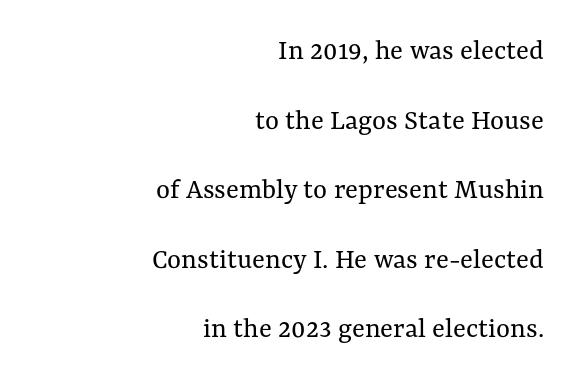
Q: Is the text bold? A: No.
Q: Is the text italic (slanted)? A: No, it is upright.
Q: Is the text underlined? A: No.
Q: How is the paragraph aligned? A: Right-aligned.
Q: Is the spacing between letters normal or unusually wide? A: Normal.
Q: Is the spacing between lines tight, normal or loose? A: Loose.
Q: Width (condensed, normal, or wide)? A: Normal.
Q: Stroke contrast? A: Medium.
Q: x-height? A: Medium.
Q: Monospaced? A: No.
